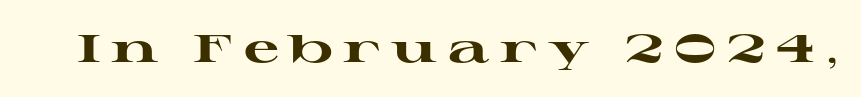
Q: Is the text bold? A: Yes.
Q: Is the text italic (slanted)? A: No, it is upright.
Q: Is the typeface a serif or a sans-serif typeface? A: Serif.
Q: Is the text underlined? A: No.
Q: Is the spacing between letters normal or unusually wide? A: Unusually wide.
Q: Width (condensed, normal, or wide)? A: Wide.
Q: Stroke contrast? A: High.
Q: x-height? A: Medium.
Q: Monospaced? A: No.
